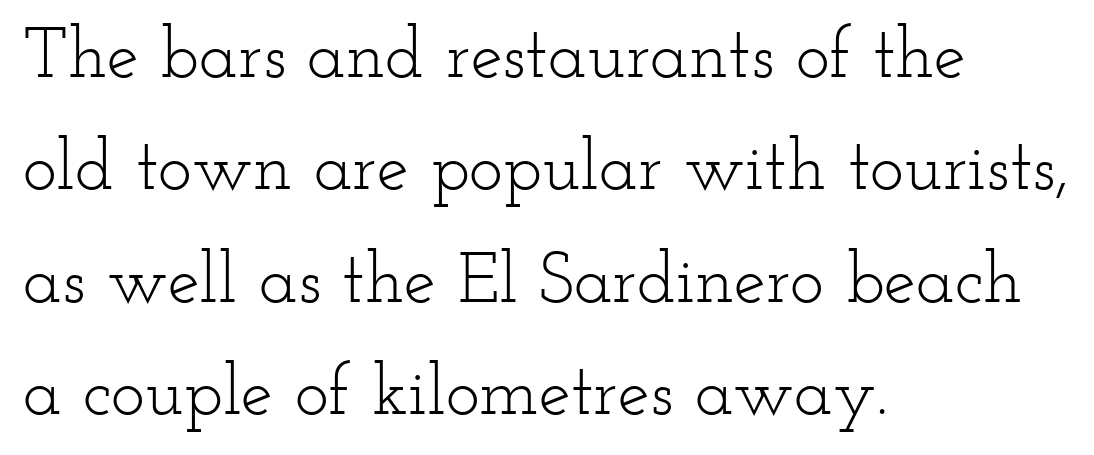
The gaps between neighbouring characters are ordinary and unremarkable. The lines in this sample share a left origin and differ only in where they stop. How would I describe the line gaps? Plain and ordinary. Nope, not italic — everything's standing straight.
